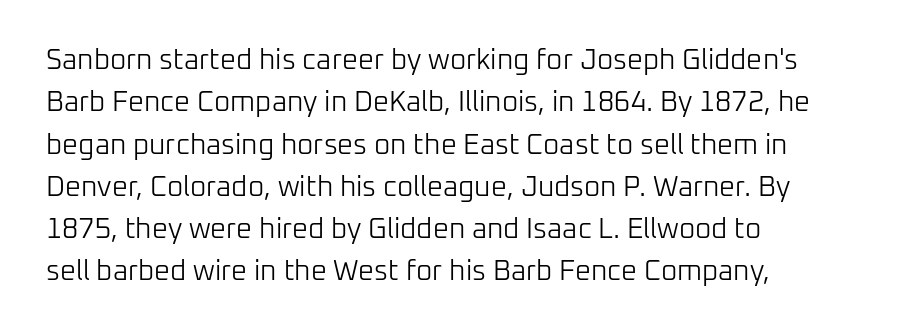
Q: Is the text bold? A: No.
Q: Is the text italic (slanted)? A: No, it is upright.
Q: Is the typeface a serif or a sans-serif typeface? A: Sans-serif.
Q: Is the text underlined? A: No.
Q: How is the paragraph aligned? A: Left-aligned.
Q: Is the spacing between letters normal or unusually wide? A: Normal.
Q: Is the spacing between lines tight, normal or loose? A: Normal.
Q: Width (condensed, normal, or wide)? A: Normal.
Q: Stroke contrast? A: Low.
Q: x-height? A: Medium.
Q: Monospaced? A: No.
